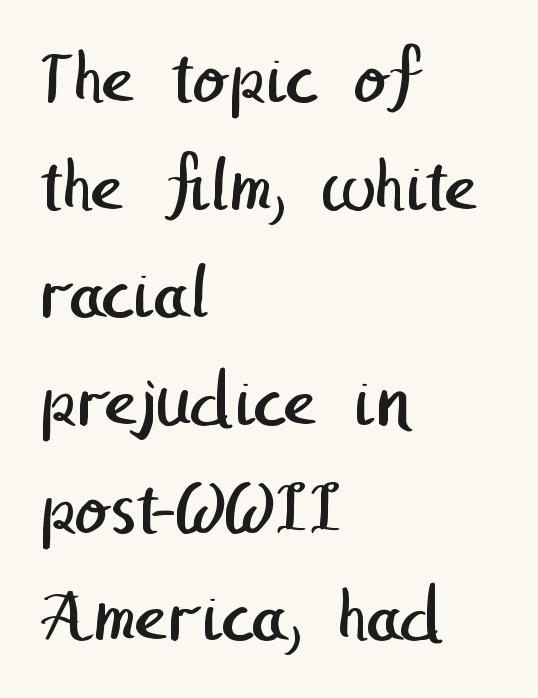
This sample uses plain, unmodified letter spacing. Only glyphs here, with clear space below each row. Caption: multi-line text, flush left, ragged right. A light-to-regular cut is what we see here. Reading down the column, the eye jumps a familiar distance to each next line.
